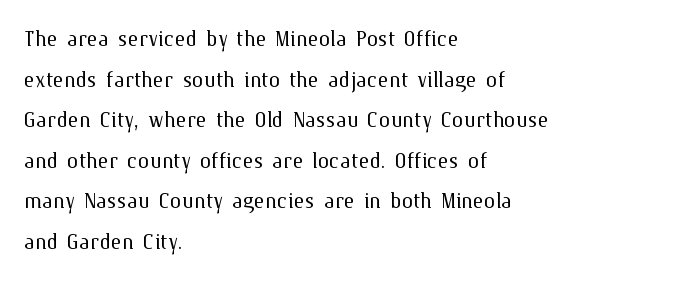
Q: Is the text bold? A: No.
Q: Is the text italic (slanted)? A: No, it is upright.
Q: Is the text underlined? A: No.
Q: How is the paragraph aligned? A: Left-aligned.
Q: Is the spacing between letters normal or unusually wide? A: Normal.
Q: Is the spacing between lines tight, normal or loose? A: Normal.
Q: Width (condensed, normal, or wide)? A: Normal.
Q: Stroke contrast? A: Medium.
Q: x-height? A: Medium.
Q: Monospaced? A: No.
